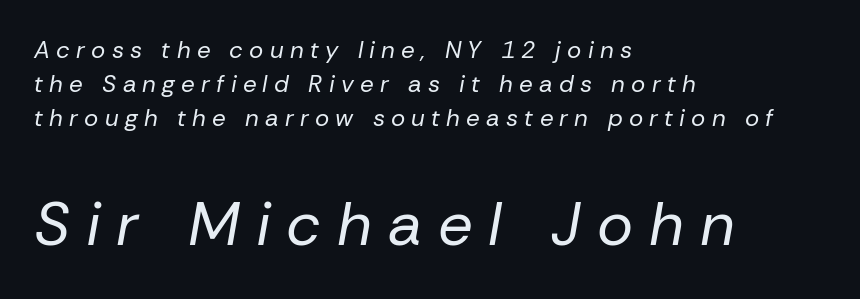
The image shows 61 px regular-weight type, italic (leaning right); set left-aligned, normal line spacing (1.41x), unusually wide letter spacing (+0.26 em), not underlined; the second (bottom) block is 2.54x larger; low stroke contrast and a medium x-height.
